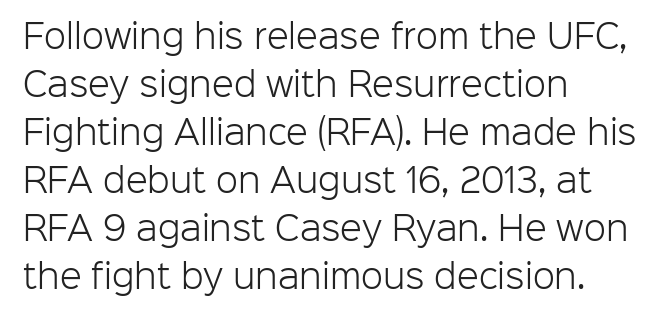
{"serif": "no", "italic": "no", "bold": "no", "weight": "light", "width": "normal", "stroke_contrast": "low", "x_height": "medium", "monospaced": "no", "underline": "no", "align": "left", "line_spacing": "normal", "line_spacing_ratio": 1.5, "letter_spacing": "normal", "letter_spacing_em": 0.0, "glyph_px": 32}
